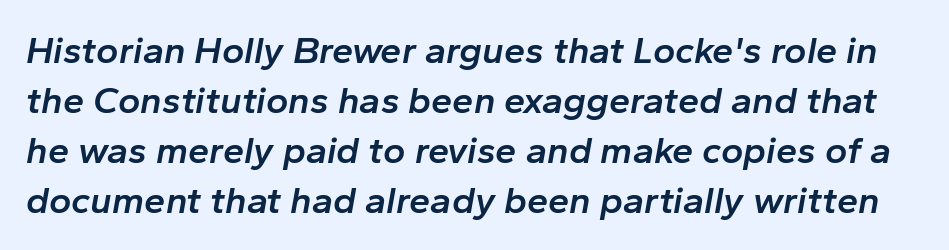
Q: Is the text bold? A: Semi-bold.
Q: Is the text italic (slanted)? A: Yes, it leans right by about 10 degrees.
Q: Is the text underlined? A: No.
Q: Is the spacing between letters normal or unusually wide? A: Normal.
Q: Is the spacing between lines tight, normal or loose? A: Normal.
Q: Width (condensed, normal, or wide)? A: Normal.
Q: Stroke contrast? A: Low.
Q: x-height? A: Medium.
Q: Monospaced? A: No.
